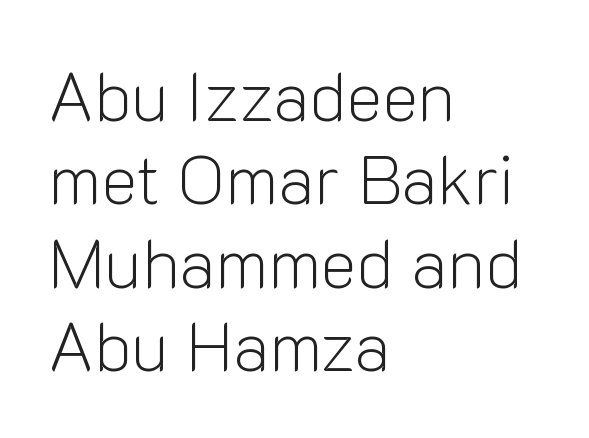
{"serif": "no", "italic": "no", "bold": "no", "weight": "light", "width": "normal", "stroke_contrast": "low", "x_height": "medium", "monospaced": "no", "underline": "no", "align": "left", "line_spacing_ratio": 1.21, "letter_spacing": "normal", "letter_spacing_em": 0.0, "glyph_px": 69}
